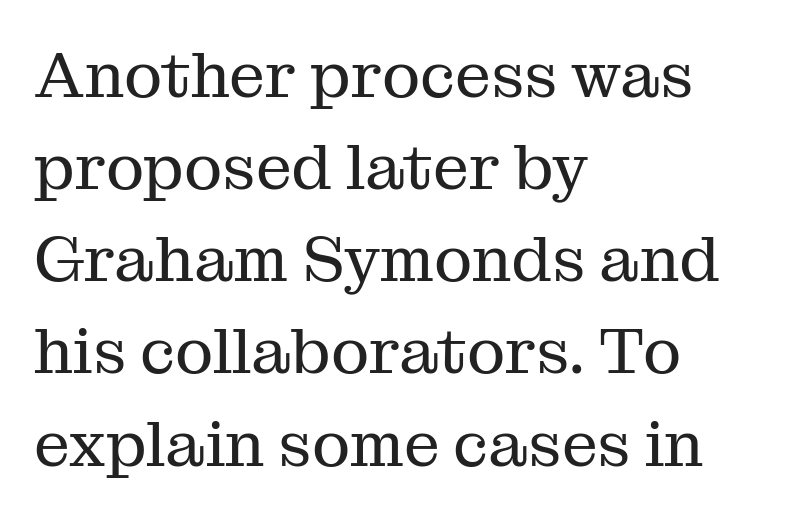
The image shows 64 px regular-weight serif type, upright; set left-aligned, normal line spacing (1.44x), normal letter spacing, not underlined; medium stroke contrast and a medium x-height.
